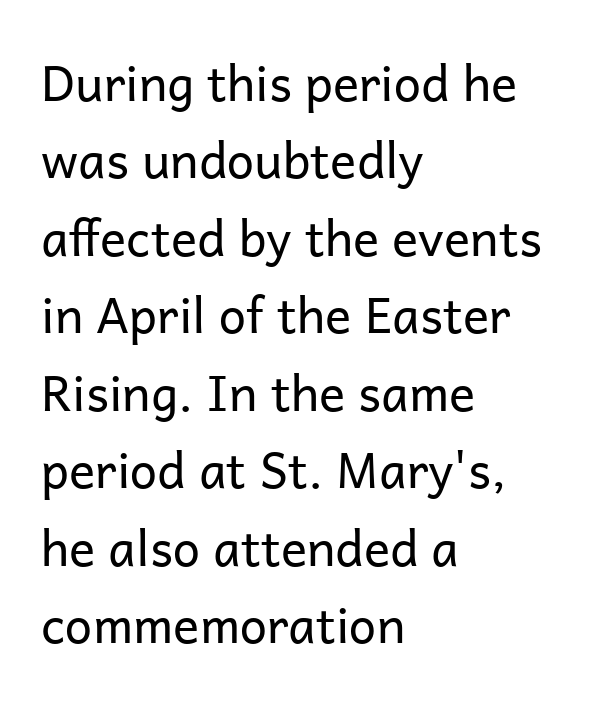
The image shows 49 px regular-weight sans-serif type, upright; set left-aligned, normal line spacing (1.58x), normal letter spacing, not underlined; low stroke contrast and a medium x-height.
